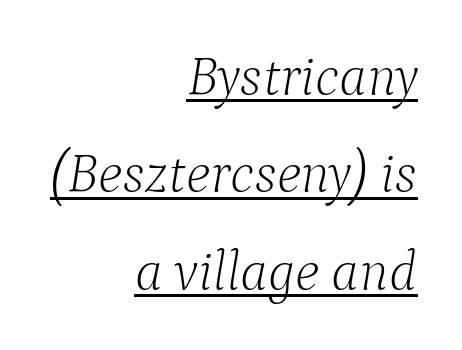
The image shows 56 px light serif type, italic (leaning right); set right-aligned, line spacing 1.74x, normal letter spacing, underlined; low stroke contrast and a medium x-height.
